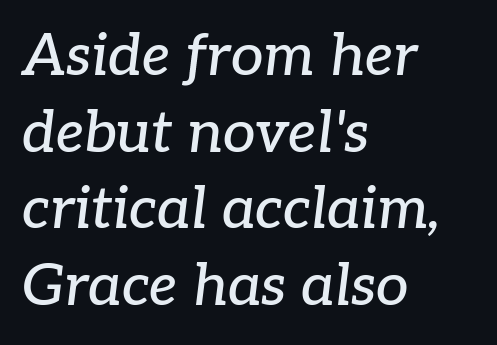
I'd call this a serif setting — the letters wear small feet. Beneath every word, the page is bare. Every row of glyphs begins at an identical x-position on the left. Summary of vertical rhythm: regular, with standard interline spacing. There's an unmistakable incline to the writing here. The letters advance in unequal steps, a hallmark of proportional type.
